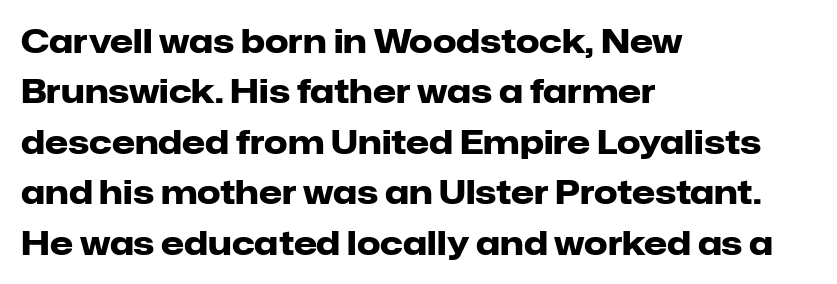
Q: Is the text bold? A: Yes.
Q: Is the text italic (slanted)? A: No, it is upright.
Q: Is the typeface a serif or a sans-serif typeface? A: Sans-serif.
Q: Is the text underlined? A: No.
Q: How is the paragraph aligned? A: Left-aligned.
Q: Is the spacing between letters normal or unusually wide? A: Normal.
Q: Is the spacing between lines tight, normal or loose? A: Normal.
Q: Width (condensed, normal, or wide)? A: Normal.
Q: Stroke contrast? A: Low.
Q: x-height? A: Medium.
Q: Monospaced? A: No.
